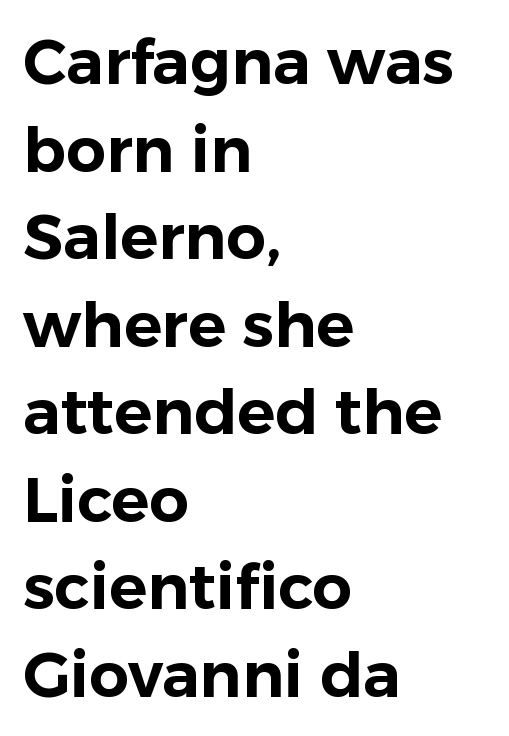
The image shows 63 px sans-serif type, upright; set left-aligned, normal line spacing (1.39x), normal letter spacing, not underlined; low stroke contrast and a medium x-height.
